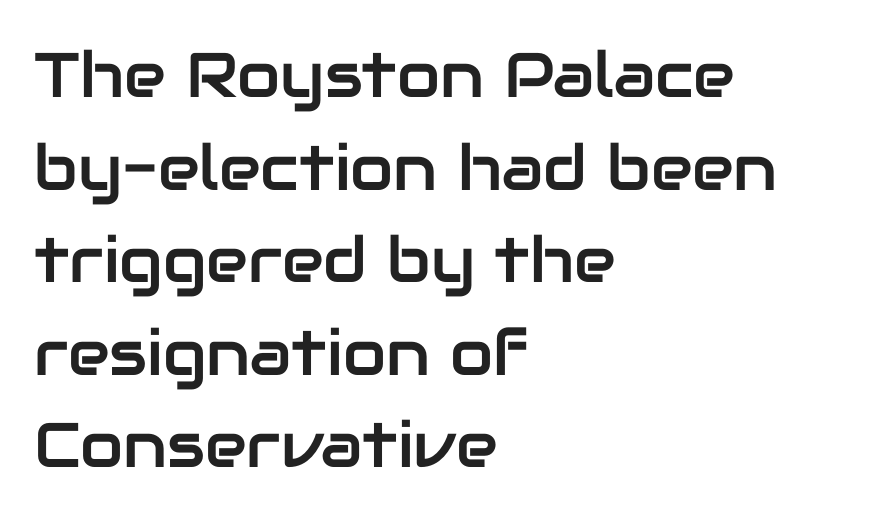
{"serif": "no", "italic": "no", "width": "normal", "stroke_contrast": "low", "x_height": "medium", "monospaced": "no", "underline": "no", "align": "left", "line_spacing": "normal", "line_spacing_ratio": 1.47, "letter_spacing": "normal", "letter_spacing_em": 0.0, "glyph_px": 63}
